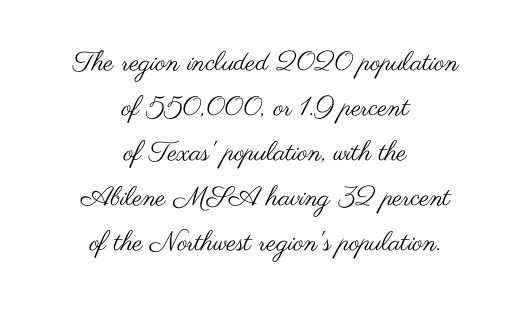
The passage shown is not bold in any degree. Interline gaps are of average width in this sample. This sample uses plain, unmodified letter spacing. Centered paragraph, ragged on both sides.
